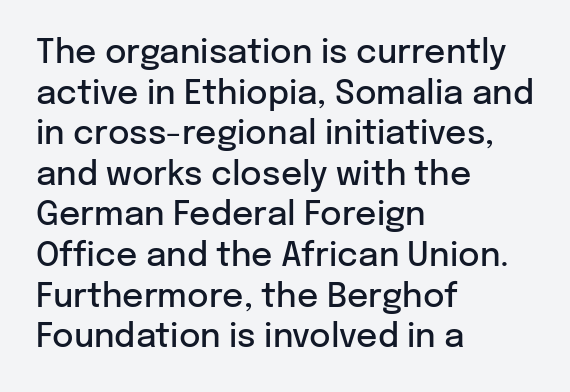
The image shows 33 px semibold sans-serif type, upright; set left-aligned, line spacing 1.23x, normal letter spacing, not underlined; low stroke contrast and a medium x-height.
